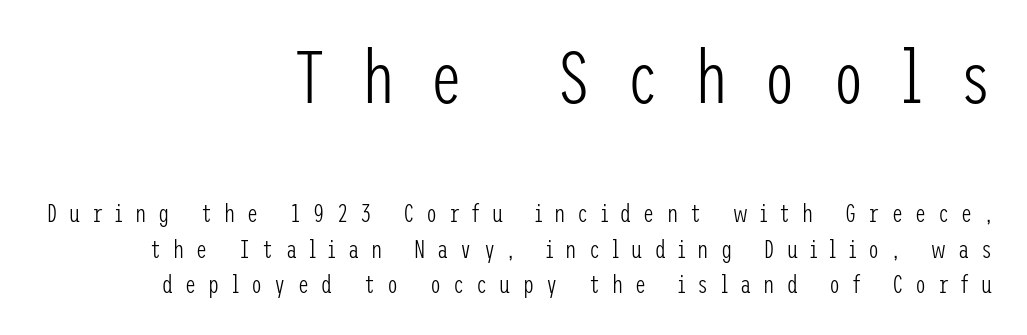
Q: Is the text bold? A: No.
Q: Is the text italic (slanted)? A: No, it is upright.
Q: Is the typeface a serif or a sans-serif typeface? A: Sans-serif.
Q: Is the text underlined? A: No.
Q: How is the paragraph aligned? A: Right-aligned.
Q: Is the spacing between letters normal or unusually wide? A: Unusually wide.
Q: Is the spacing between lines tight, normal or loose? A: Normal.
Q: Which block of text is set in a larger size, the first (top) or the second (bottom)? A: The first (top) one.
Q: Width (condensed, normal, or wide)? A: Condensed.
Q: Stroke contrast? A: Low.
Q: x-height? A: Medium.
